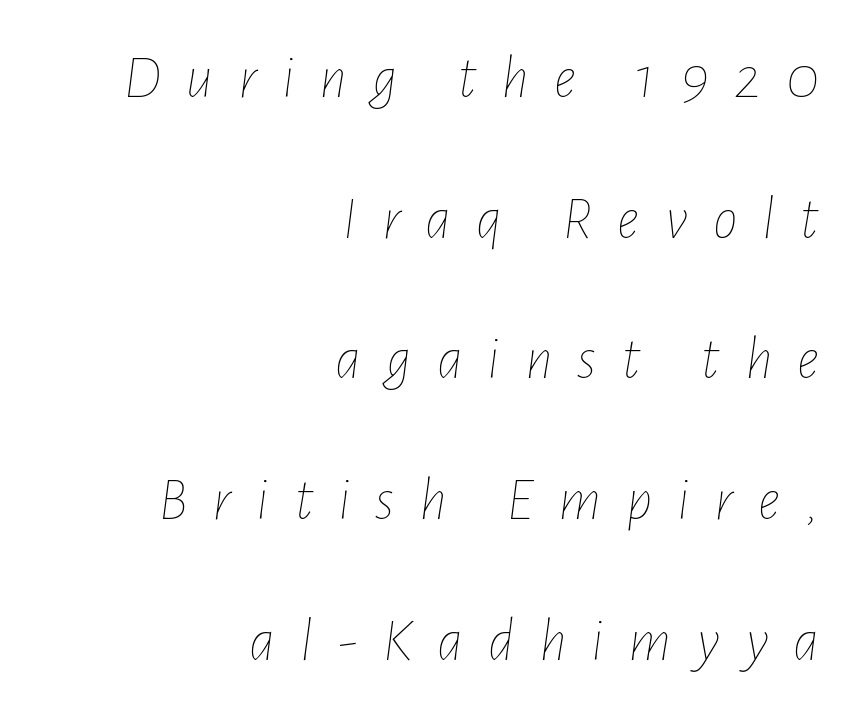
The image shows 62 px thin, condensed type, italic (leaning right); set right-aligned, loose line spacing (2.27x), unusually wide letter spacing (+0.4 em), not underlined; low stroke contrast and a medium x-height.
